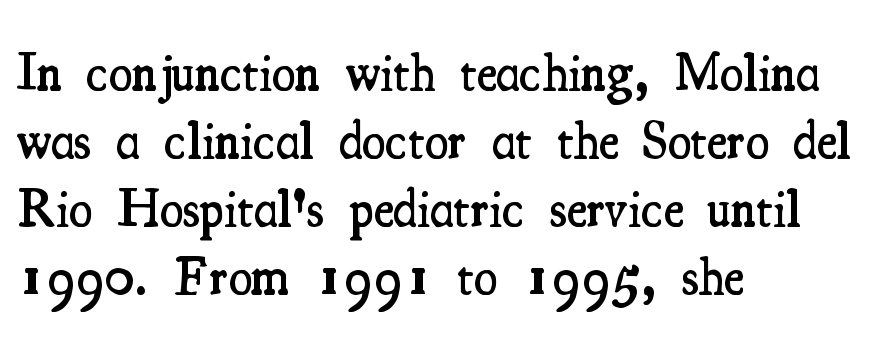
Summary of weight: moderately heavy, a semibold. The lines sit at an ordinary, default distance from one another. Spacing verdict: proportional, widths tailored to each character. Nope, not italic — everything's standing straight. These lines are composed in type with serifs.
